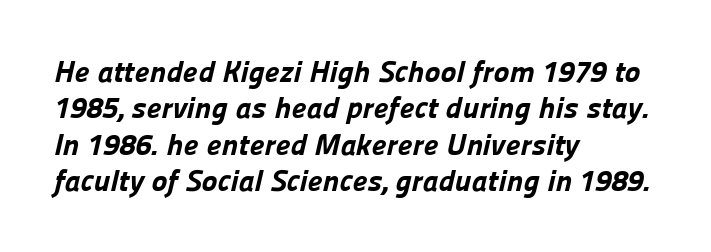
{"serif": "no", "bold": "yes", "weight": "bold", "width": "normal", "stroke_contrast": "low", "x_height": "medium", "monospaced": "no", "underline": "no", "align": "left", "line_spacing_ratio": 1.21, "letter_spacing": "normal", "letter_spacing_em": 0.0, "glyph_px": 30}
